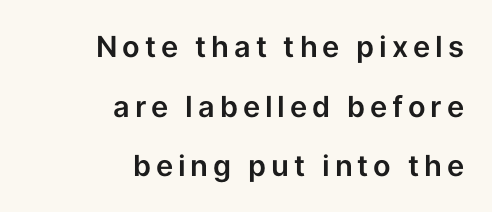
{"serif": "no", "italic": "no", "width": "normal", "stroke_contrast": "low", "x_height": "medium", "monospaced": "no", "underline": "no", "align": "right", "line_spacing": "loose", "line_spacing_ratio": 2.06, "glyph_px": 29}
